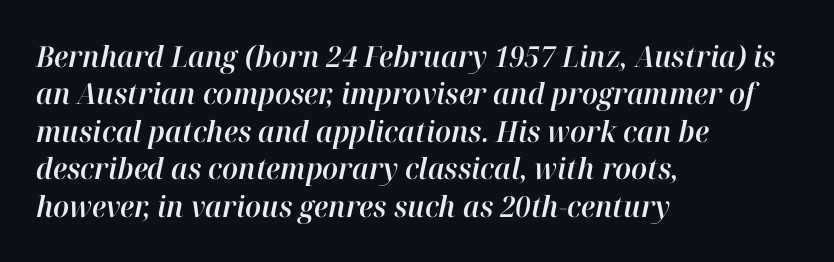
{"italic": "yes", "lean": "right", "slant_degrees": 12, "width": "normal", "stroke_contrast": "high", "x_height": "medium", "monospaced": "no", "underline": "no", "align": "left", "line_spacing": "normal", "line_spacing_ratio": 1.29, "letter_spacing": "normal", "letter_spacing_em": 0.0, "glyph_px": 29}
